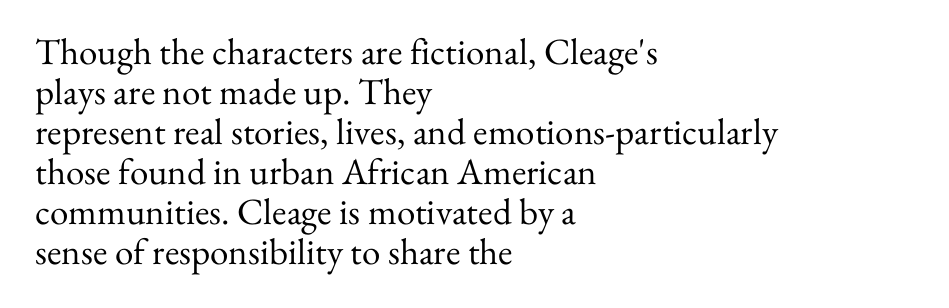
{"serif": "yes", "italic": "no", "bold": "no", "weight": "regular", "width": "normal", "stroke_contrast": "medium", "x_height": "small", "monospaced": "no", "underline": "no", "align": "left", "line_spacing": "tight", "line_spacing_ratio": 1.08, "letter_spacing": "normal", "letter_spacing_em": 0.0, "glyph_px": 37}
